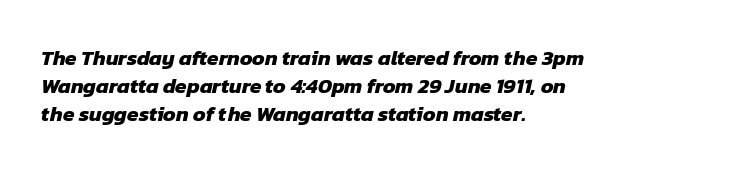
Q: Is the text bold? A: Yes.
Q: Is the text underlined? A: No.
Q: How is the paragraph aligned? A: Left-aligned.
Q: Is the spacing between letters normal or unusually wide? A: Normal.
Q: Is the spacing between lines tight, normal or loose? A: Normal.
